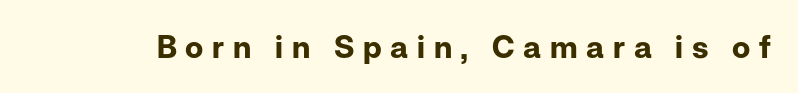
A typesetter would call this proportional, since set widths differ per character. The rendering uses a bold face; every stroke is thick and dark. Characters remain perfectly vertical along every line. Check the space under the baseline: it is left empty. Note: no serifs on the glyphs.
